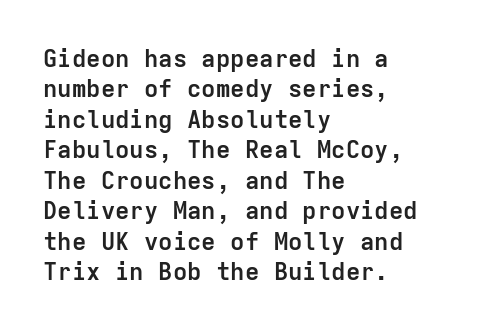
{"italic": "no", "bold": "yes", "underline": "no", "align": "left", "line_spacing": "normal", "line_spacing_ratio": 1.27, "letter_spacing": "normal", "letter_spacing_em": 0.0, "glyph_px": 24}
